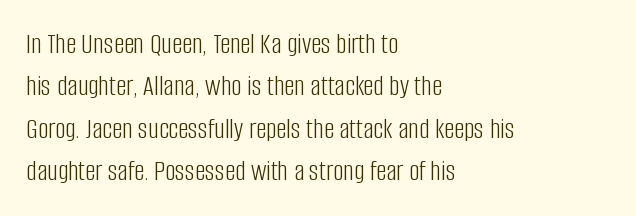
The image shows 29 px light, condensed sans-serif type, upright; set left-aligned, normal line spacing (1.46x), normal letter spacing, not underlined; low stroke contrast and a large x-height.
